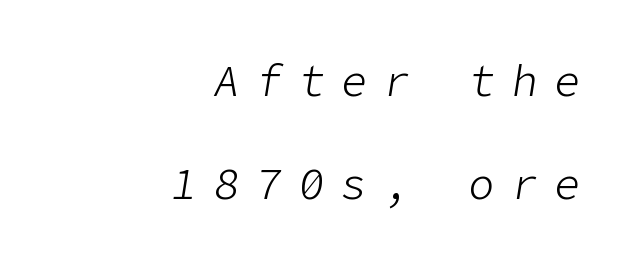
The face used here has a pronounced slope to its letters. Alignment: flush right. Loose tracking; the words dissolve into strings of separated letters. Leading is clearly above the norm, producing a sparse column. Stems and bowls with no extra thickness — not bold.
